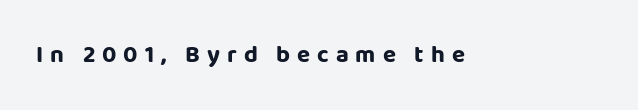
Q: Is the text bold? A: Yes.
Q: Is the text italic (slanted)? A: No, it is upright.
Q: Is the text underlined? A: No.
Q: Is the spacing between letters normal or unusually wide? A: Unusually wide.
